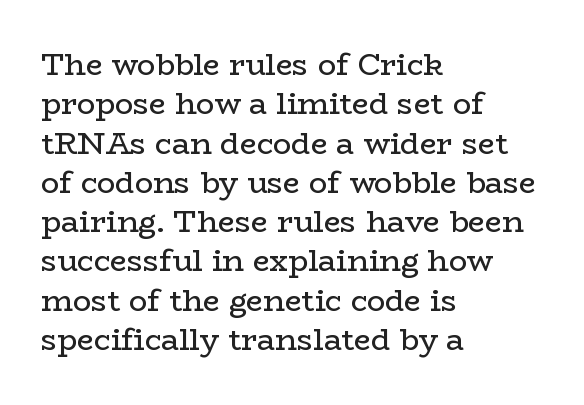
Q: Is the text bold? A: No.
Q: Is the text italic (slanted)? A: No, it is upright.
Q: Is the typeface a serif or a sans-serif typeface? A: Serif.
Q: Is the text underlined? A: No.
Q: How is the paragraph aligned? A: Left-aligned.
Q: Is the spacing between letters normal or unusually wide? A: Normal.
Q: Is the spacing between lines tight, normal or loose? A: Normal.
Q: Width (condensed, normal, or wide)? A: Wide.
Q: Stroke contrast? A: Low.
Q: x-height? A: Medium.
Q: Monospaced? A: No.
